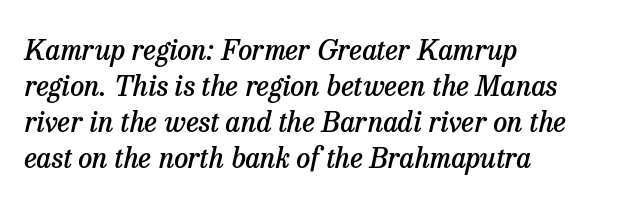
Q: Is the text bold? A: Semi-bold.
Q: Is the text italic (slanted)? A: Yes, it leans right by about 13 degrees.
Q: Is the typeface a serif or a sans-serif typeface? A: Serif.
Q: Is the text underlined? A: No.
Q: How is the paragraph aligned? A: Left-aligned.
Q: Is the spacing between letters normal or unusually wide? A: Normal.
Q: Is the spacing between lines tight, normal or loose? A: Normal.
Q: Width (condensed, normal, or wide)? A: Normal.
Q: Stroke contrast? A: Low.
Q: x-height? A: Medium.
Q: Monospaced? A: No.
